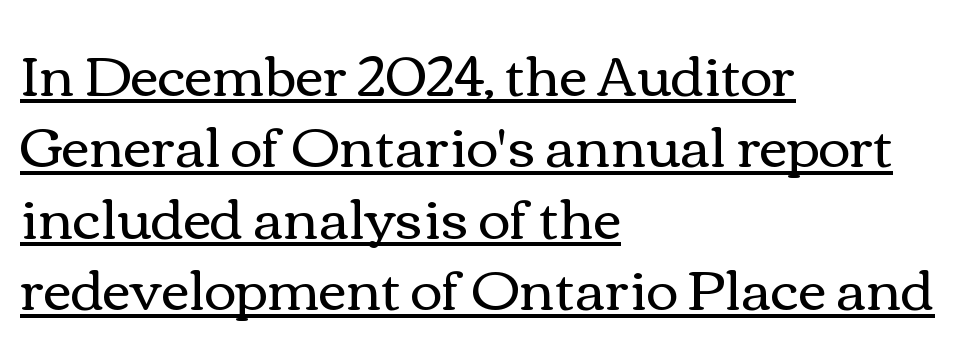
The weight would be labelled regular, book, light, or lighter still. Proportional: the letters do not fall into vertical columns. Like a heading marked for emphasis, these lines bear an underscore. Honestly, the row spacing looks completely unremarkable. The type sits square on the baseline with zero lean.
